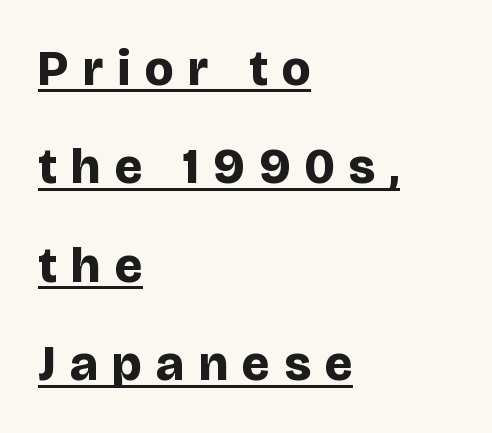
How would I describe the line gaps? Wide and relaxed. Typeset ragged right — the left edge is the straight one. Typesetter's note: full bold, strokes at maximum text heaviness. Inter-character spacing is expanded well beyond the font's built-in metrics. Is there an underline? Yes — a line sits under the letters.
